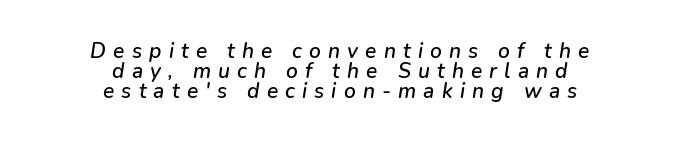
{"italic": "yes", "lean": "right", "slant_degrees": 9, "underline": "no", "align": "center", "line_spacing": "tight", "line_spacing_ratio": 0.96, "letter_spacing": "wide", "letter_spacing_em": 0.34, "glyph_px": 21}
